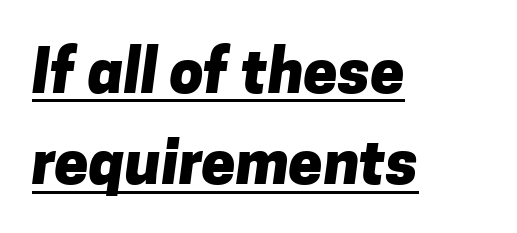
This sample has the flowing, uneven cadence of proportional lettering. Type style note: lacks serifs. Caption: lettering with a line underneath. Typesetter's note: full bold, strokes at maximum text heaviness. Alignment: flush left. This sample uses plain, unmodified letter spacing.
